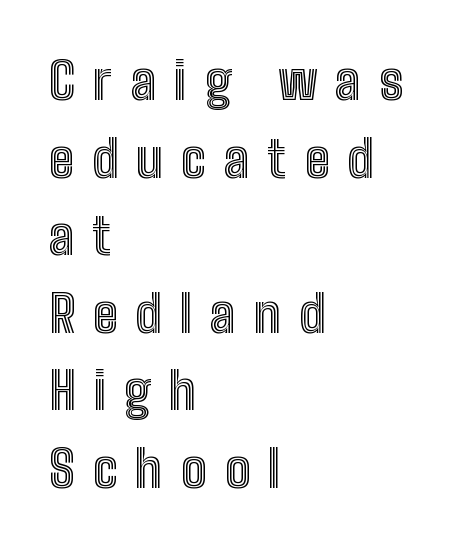
Q: Is the text italic (slanted)? A: No, it is upright.
Q: Is the text underlined? A: No.
Q: How is the paragraph aligned? A: Left-aligned.
Q: Is the spacing between letters normal or unusually wide? A: Unusually wide.
Q: Is the spacing between lines tight, normal or loose? A: Normal.
Q: Width (condensed, normal, or wide)? A: Condensed.
Q: x-height? A: Medium.
Q: Monospaced? A: No.
